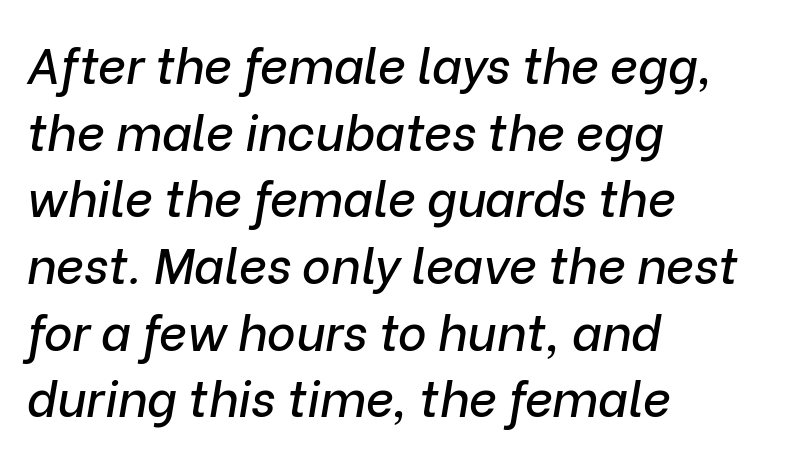
Q: Is the text italic (slanted)? A: Yes, it leans right by about 9 degrees.
Q: Is the text underlined? A: No.
Q: How is the paragraph aligned? A: Left-aligned.
Q: Is the spacing between letters normal or unusually wide? A: Normal.
Q: Is the spacing between lines tight, normal or loose? A: Normal.
Q: Width (condensed, normal, or wide)? A: Normal.
Q: Stroke contrast? A: Low.
Q: x-height? A: Medium.
Q: Monospaced? A: No.
